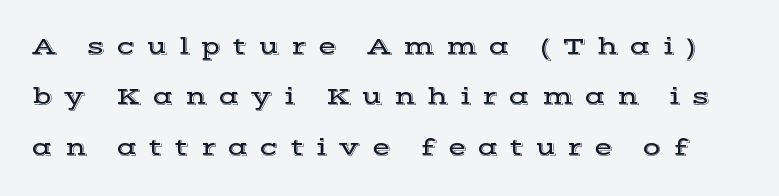
The image shows 24 px text type, upright; set loose line spacing (2.1x), unusually wide letter spacing (+0.48 em), not underlined.
